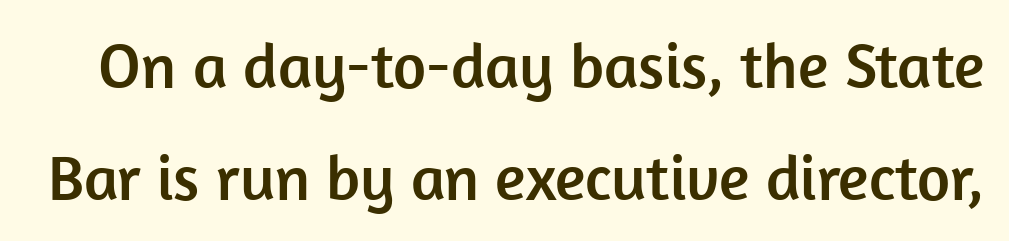
The image shows 64 px sans-serif type, upright; set line spacing 1.75x, normal letter spacing, not underlined; low stroke contrast and a medium x-height.
